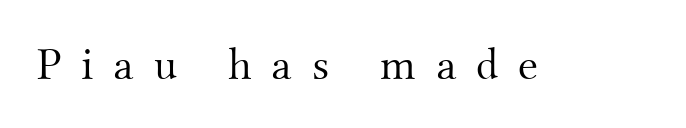
{"serif": "yes", "italic": "no", "bold": "no", "weight": "light", "width": "normal", "stroke_contrast": "medium", "x_height": "small", "monospaced": "no", "underline": "no", "letter_spacing": "wide", "letter_spacing_em": 0.43, "glyph_px": 46}
